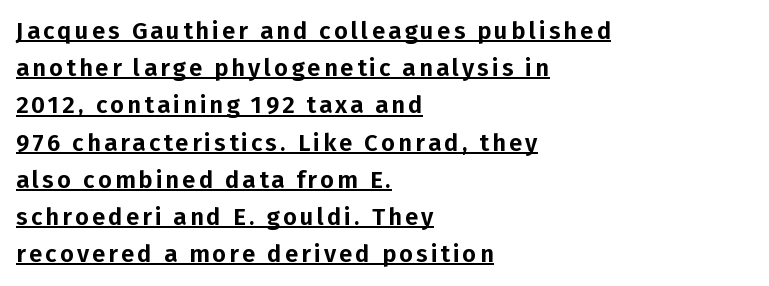
Q: Is the text italic (slanted)? A: No, it is upright.
Q: Is the text underlined? A: Yes.
Q: How is the paragraph aligned? A: Left-aligned.
Q: Is the spacing between lines tight, normal or loose? A: Normal.
